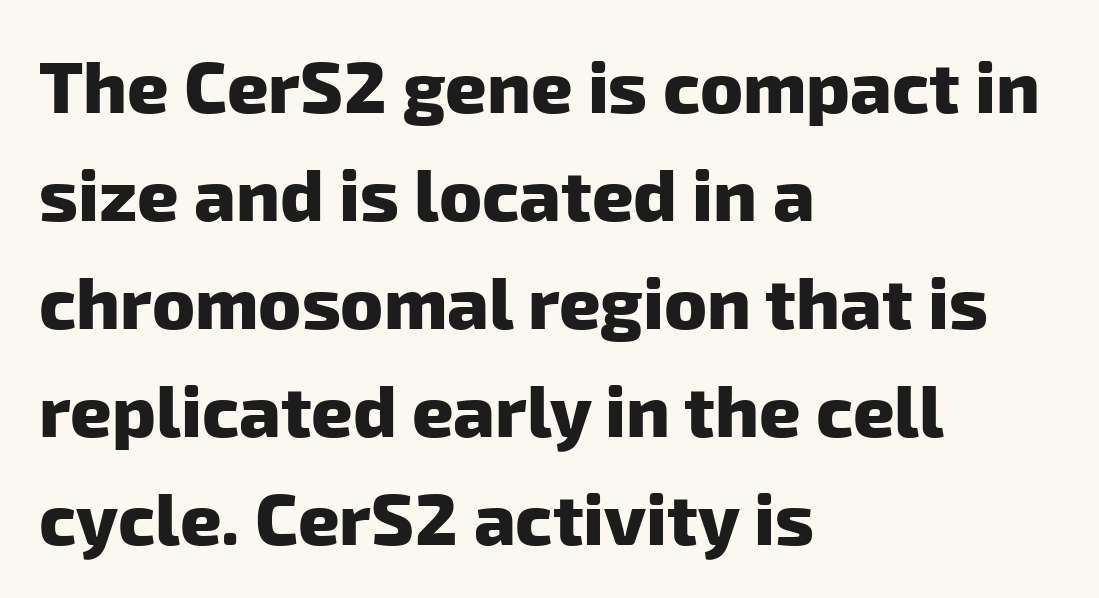
The image shows 72 px heavy sans-serif type; set left-aligned, normal line spacing (1.5x), normal letter spacing, not underlined; low stroke contrast and a medium x-height.
